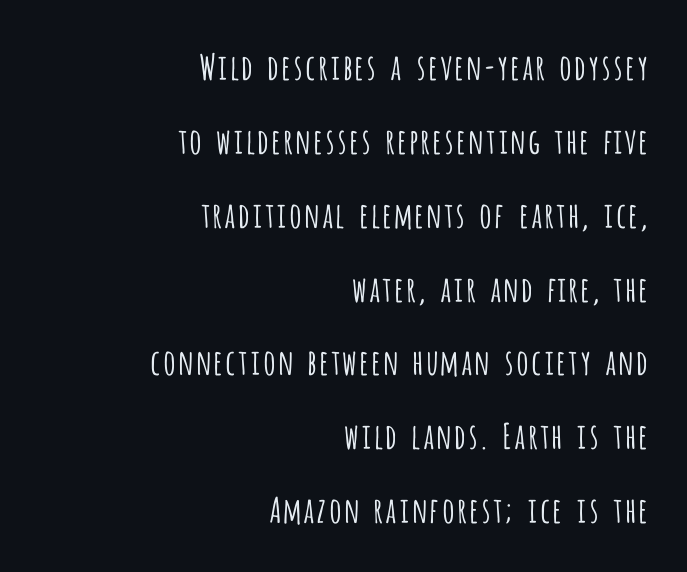
Stem width sits at or under what a default text font uses. The rag falls on the left side of this text block. A sans-serif font was chosen for this passage. Spacing between characters is what you'd get straight out of the box. The rendering uses natural spacing where letterforms have individual widths.
